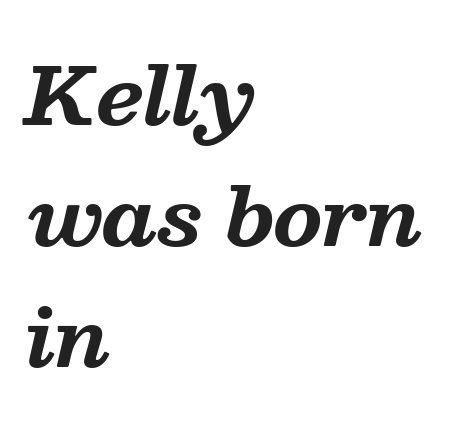
Q: Is the text bold? A: Yes.
Q: Is the text italic (slanted)? A: Yes, it leans right by about 13 degrees.
Q: Is the typeface a serif or a sans-serif typeface? A: Serif.
Q: Is the text underlined? A: No.
Q: How is the paragraph aligned? A: Left-aligned.
Q: Is the spacing between letters normal or unusually wide? A: Normal.
Q: Is the spacing between lines tight, normal or loose? A: Normal.
Q: Width (condensed, normal, or wide)? A: Normal.
Q: Stroke contrast? A: Medium.
Q: x-height? A: Medium.
Q: Monospaced? A: No.
